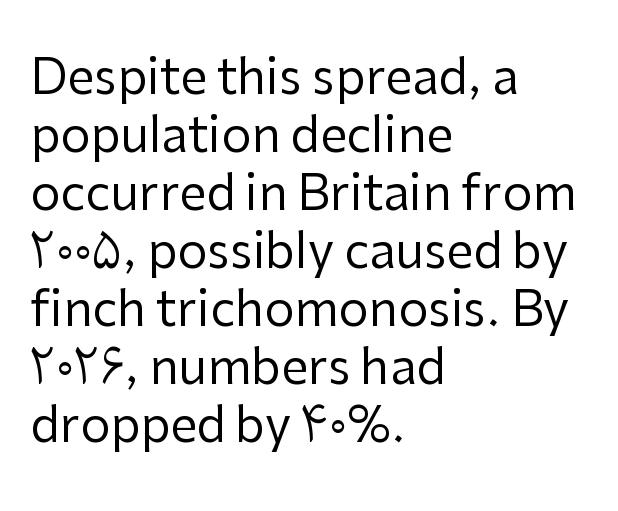
{"serif": "no", "italic": "no", "bold": "no", "weight": "regular", "width": "normal", "stroke_contrast": "low", "x_height": "medium", "monospaced": "no", "underline": "no", "align": "left", "line_spacing_ratio": 1.21, "letter_spacing": "normal", "letter_spacing_em": 0.0, "glyph_px": 48}
